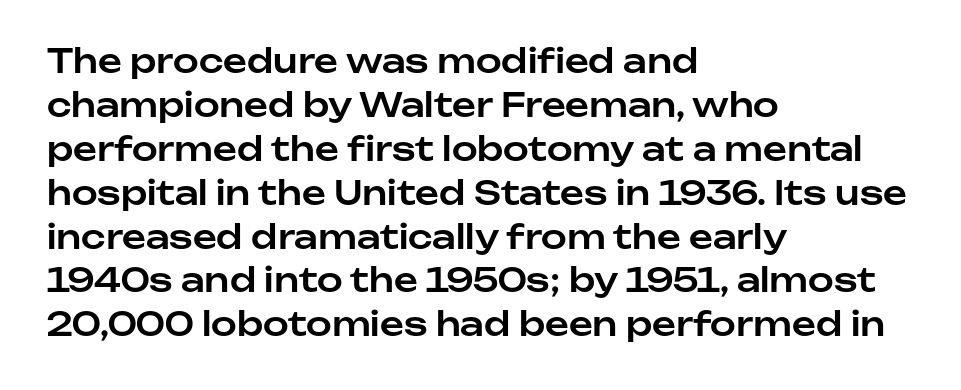
{"serif": "no", "italic": "no", "width": "normal", "stroke_contrast": "low", "x_height": "medium", "monospaced": "no", "underline": "no", "align": "left", "line_spacing": "normal", "line_spacing_ratio": 1.33, "letter_spacing": "normal", "letter_spacing_em": 0.0, "glyph_px": 33}
